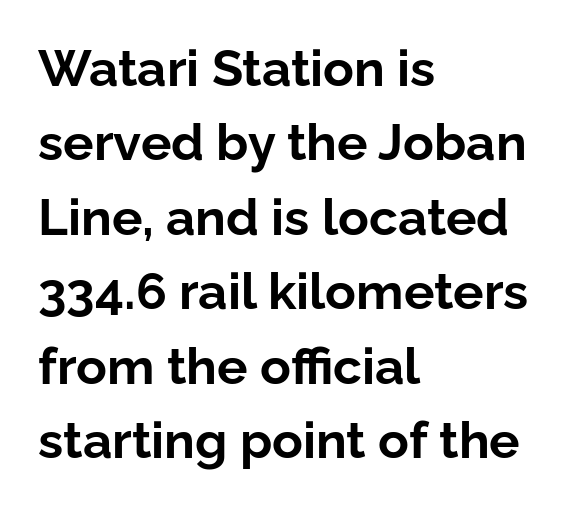
What stands out about the letter spacing? Nothing — it is the standard amount. This sample has the flowing, uneven cadence of proportional lettering. Notice how descenders clear the ascenders below comfortably — that's standard leading. Typeset ragged right — the left edge is the straight one. Anything drawn beneath the words? Only blank space. The letters stand upright; this is a roman face.
